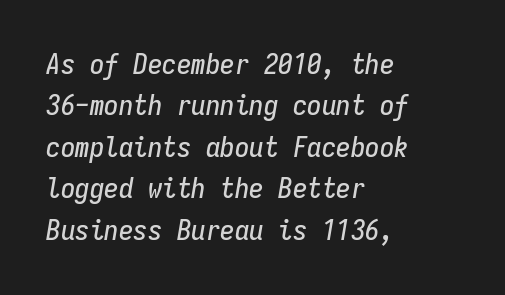
The image shows 29 px condensed type, italic (leaning right), monospaced; set left-aligned, normal line spacing (1.43x), normal letter spacing, not underlined; low stroke contrast and a medium x-height.
